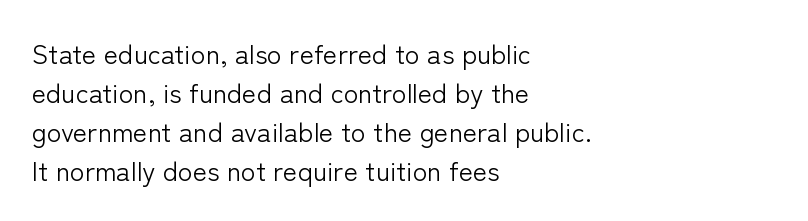
Q: Is the text bold? A: No.
Q: Is the text italic (slanted)? A: No, it is upright.
Q: Is the text underlined? A: No.
Q: How is the paragraph aligned? A: Left-aligned.
Q: Is the spacing between letters normal or unusually wide? A: Normal.
Q: Is the spacing between lines tight, normal or loose? A: Normal.
